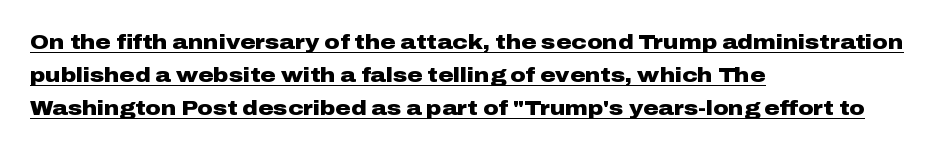
{"italic": "no", "bold": "yes", "underline": "yes", "align": "left", "line_spacing": "normal", "line_spacing_ratio": 1.58, "letter_spacing": "normal", "letter_spacing_em": 0.0, "glyph_px": 21}
